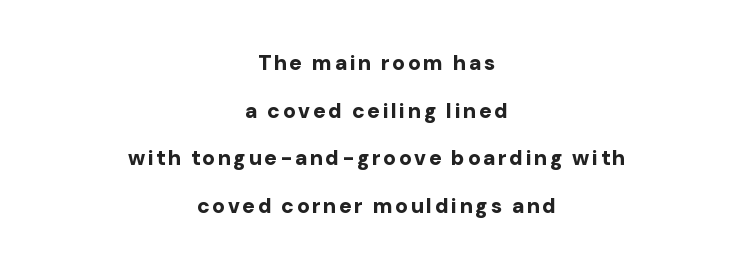
Weight check: bold — yes, fully. How would I describe the line gaps? Wide and relaxed. Does the lettering tilt? It doesn't — this is upright. Typeset on center — no edge is straight. Only glyphs here, with clear space below each row.
